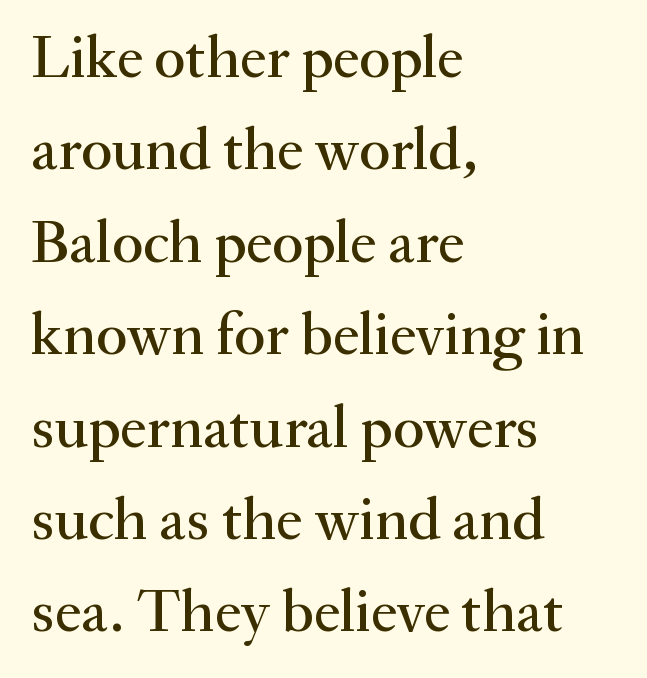
{"serif": "yes", "italic": "no", "width": "normal", "stroke_contrast": "medium", "x_height": "small", "monospaced": "no", "underline": "no", "align": "left", "line_spacing": "normal", "line_spacing_ratio": 1.54, "letter_spacing": "normal", "letter_spacing_em": 0.0, "glyph_px": 60}
